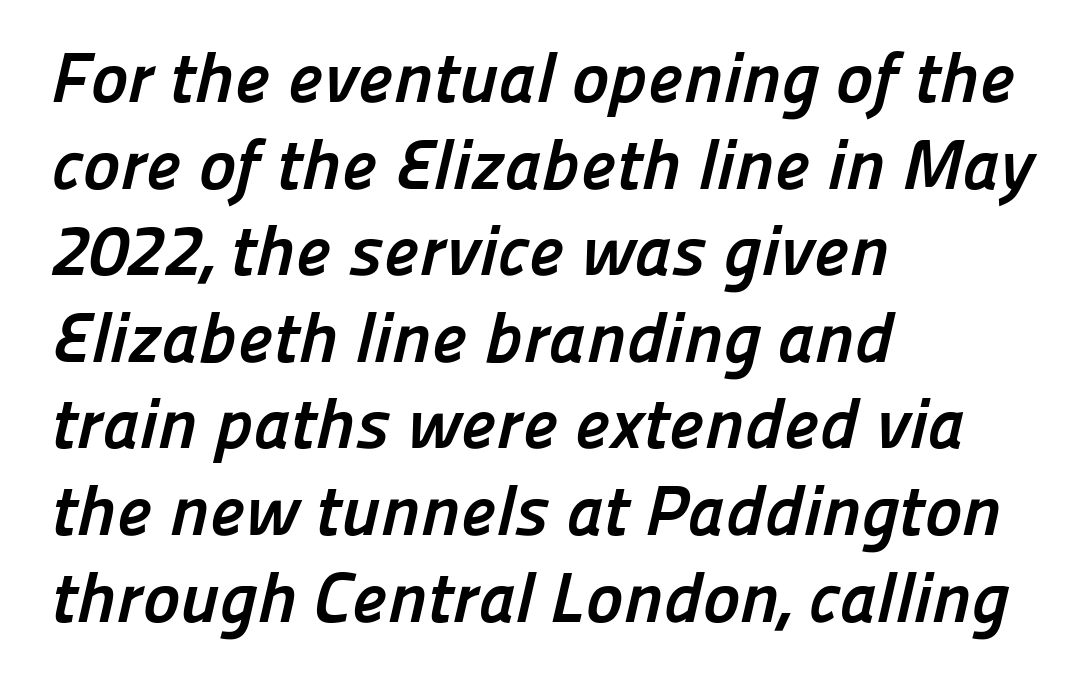
The image shows 71 px semibold sans-serif type; set left-aligned, line spacing 1.22x, normal letter spacing, not underlined; low stroke contrast and a medium x-height.
